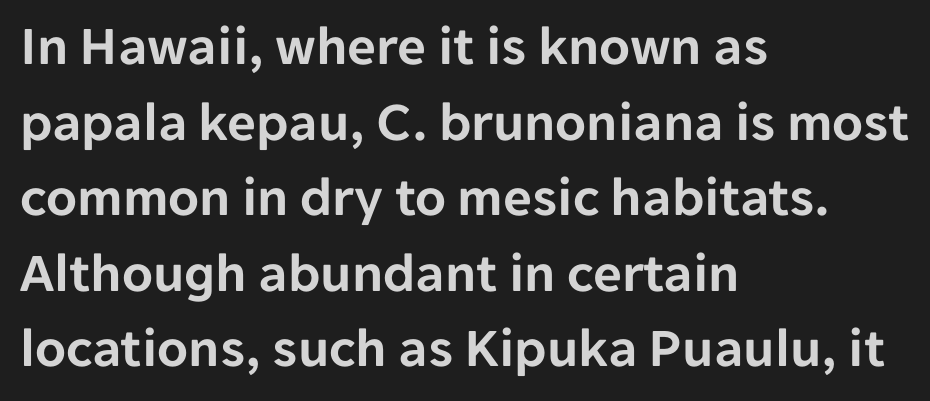
The image shows 56 px sans-serif type, upright; set left-aligned, normal line spacing (1.35x), normal letter spacing, not underlined; low stroke contrast and a medium x-height.
